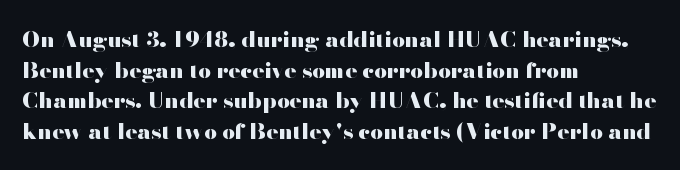
Q: Is the text bold? A: Yes.
Q: Is the text italic (slanted)? A: No, it is upright.
Q: Is the text underlined? A: No.
Q: How is the paragraph aligned? A: Left-aligned.
Q: Is the spacing between letters normal or unusually wide? A: Normal.
Q: Is the spacing between lines tight, normal or loose? A: Normal.
